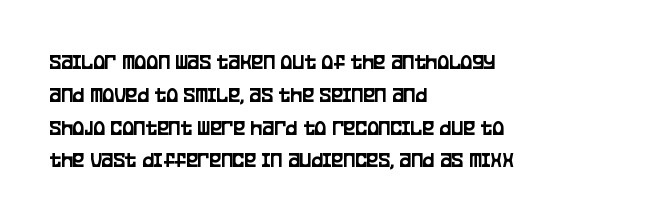
{"italic": "no", "underline": "no", "align": "left", "line_spacing": "normal", "line_spacing_ratio": 1.49, "letter_spacing": "normal", "letter_spacing_em": 0.0, "glyph_px": 22}
